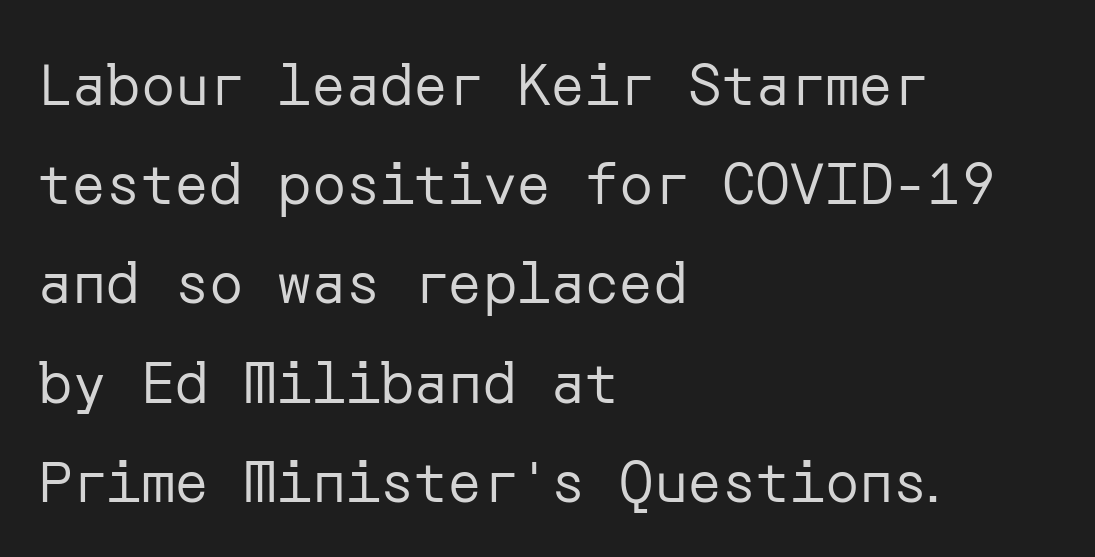
{"serif": "no", "italic": "no", "bold": "no", "weight": "regular", "width": "normal", "stroke_contrast": "low", "x_height": "medium", "underline": "no", "align": "left", "line_spacing_ratio": 1.74, "letter_spacing": "normal", "letter_spacing_em": 0.0, "glyph_px": 57}
